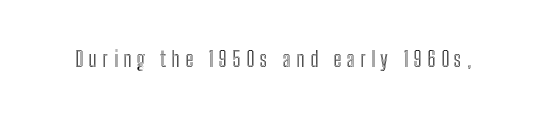
{"italic": "no", "underline": "no", "letter_spacing": "wide", "letter_spacing_em": 0.24, "glyph_px": 22}
